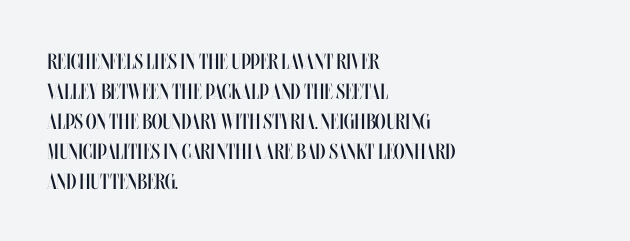
The image shows 22 px text type, upright; set left-aligned, normal line spacing (1.36x), normal letter spacing, not underlined.
